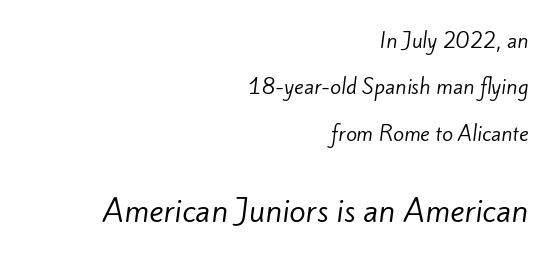
{"serif": "no", "bold": "no", "weight": "regular", "width": "normal", "stroke_contrast": "low", "x_height": "small", "monospaced": "no", "underline": "no", "align": "right", "line_spacing": "loose", "line_spacing_ratio": 2.32, "letter_spacing": "normal", "letter_spacing_em": 0.0, "larger_block": "second", "size_ratio": 1.5, "glyph_px": 30}
